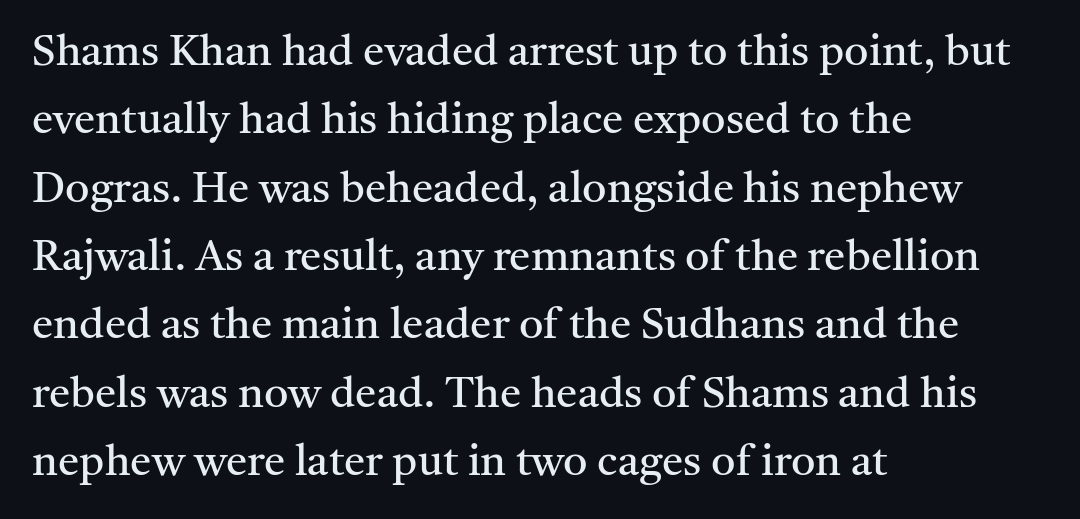
The image shows 43 px regular-weight serif type, upright; set left-aligned, normal line spacing (1.59x), normal letter spacing, not underlined; medium stroke contrast and a medium x-height.
